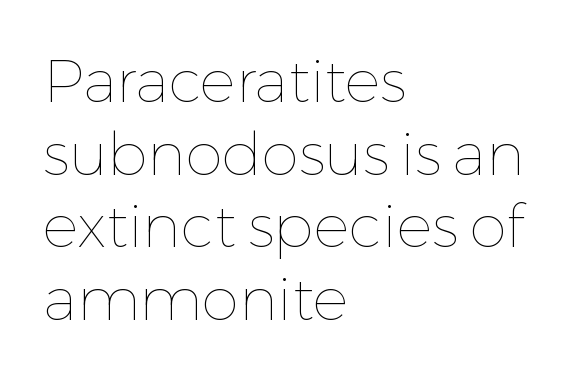
The image shows 60 px thin type, upright; set left-aligned, line spacing 1.21x, normal letter spacing, not underlined; low stroke contrast and a medium x-height.
